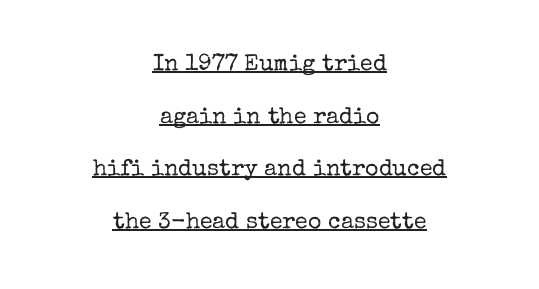
{"italic": "no", "bold": "no", "underline": "yes", "align": "center", "line_spacing": "loose", "line_spacing_ratio": 2.29, "letter_spacing": "normal", "letter_spacing_em": 0.0, "glyph_px": 23}
